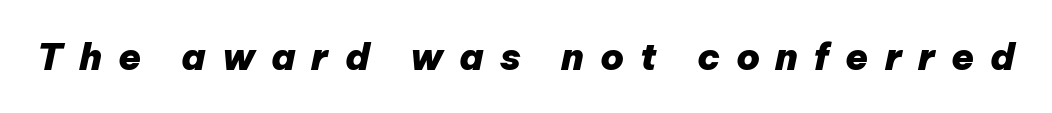
{"italic": "yes", "lean": "right", "slant_degrees": 12, "bold": "yes", "weight": "heavy", "width": "normal", "stroke_contrast": "low", "x_height": "medium", "monospaced": "no", "underline": "no", "letter_spacing": "wide", "letter_spacing_em": 0.43, "glyph_px": 37}
